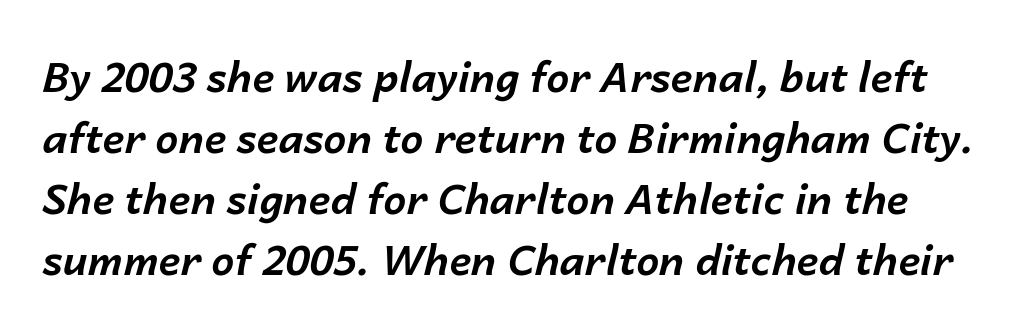
This is heavy type, rendered in bold. Emphasis-style slanted type is in use. Rows of type keep a routine distance in the vertical direction. In terms of letterspacing, this is plain default setting. You could not count columns in this text — the font is proportionally spaced.
